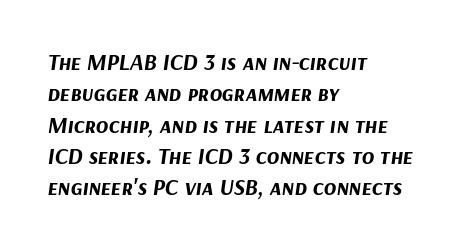
Q: Is the text bold? A: Yes.
Q: Is the text italic (slanted)? A: Yes, it leans right by about 9 degrees.
Q: Is the text underlined? A: No.
Q: How is the paragraph aligned? A: Left-aligned.
Q: Is the spacing between letters normal or unusually wide? A: Normal.
Q: Is the spacing between lines tight, normal or loose? A: Normal.
